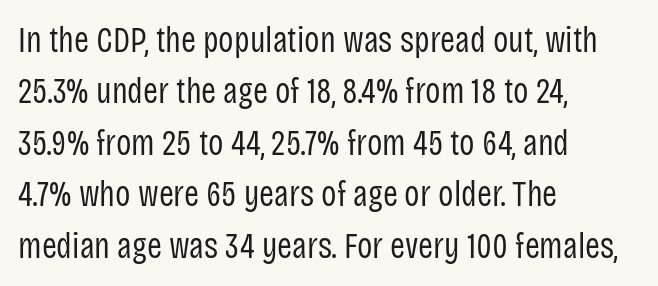
Q: Is the text bold? A: No.
Q: Is the text italic (slanted)? A: No, it is upright.
Q: Is the typeface a serif or a sans-serif typeface? A: Sans-serif.
Q: Is the text underlined? A: No.
Q: How is the paragraph aligned? A: Left-aligned.
Q: Is the spacing between letters normal or unusually wide? A: Normal.
Q: Is the spacing between lines tight, normal or loose? A: Normal.
Q: Width (condensed, normal, or wide)? A: Condensed.
Q: Stroke contrast? A: Low.
Q: x-height? A: Large.
Q: Monospaced? A: No.
